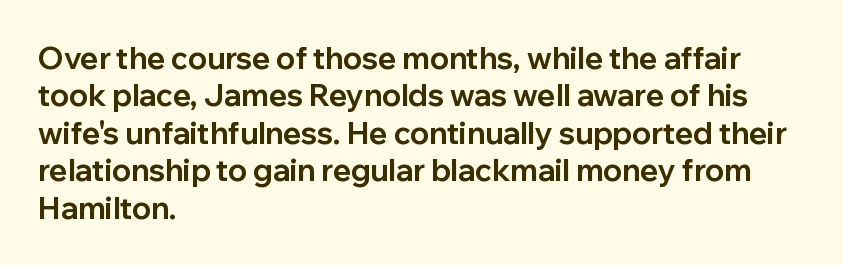
{"serif": "no", "italic": "no", "bold": "yes", "weight": "bold", "width": "normal", "stroke_contrast": "low", "x_height": "medium", "monospaced": "no", "underline": "no", "align": "left", "line_spacing": "normal", "line_spacing_ratio": 1.25, "letter_spacing": "normal", "letter_spacing_em": 0.0, "glyph_px": 30}
